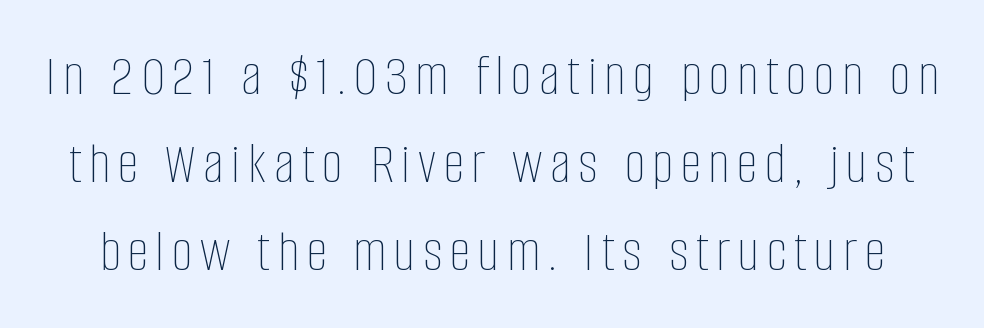
Q: Is the text bold? A: No.
Q: Is the text italic (slanted)? A: No, it is upright.
Q: Is the text underlined? A: No.
Q: Is the spacing between lines tight, normal or loose? A: Normal.
Q: Width (condensed, normal, or wide)? A: Condensed.
Q: Stroke contrast? A: Low.
Q: x-height? A: Large.
Q: Monospaced? A: No.
